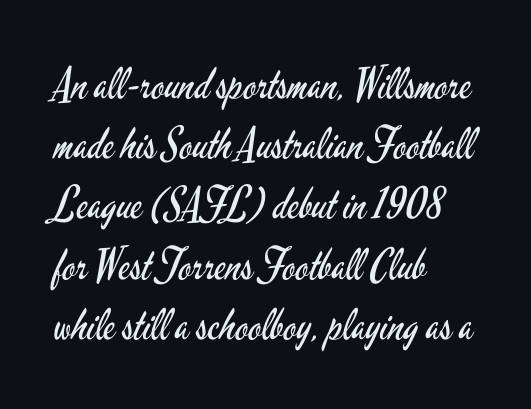
Is this a fixed-width face? No — the glyphs have proportional, varying widths. Examine the stroke ends and you'll find no serifs. Anything drawn beneath the words? Only blank space.
